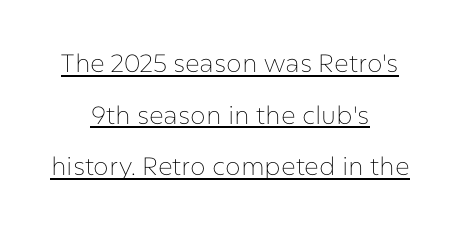
Horizontal alignment here is central, giving a formal, balanced look. A roman cut, with each character standing at attention. Letters have the restrained weight of plain body copy at most. Nothing unusual about the tracking: characters are spaced as the font intends. Vertical spacing — loose. The lettering is marked with a stroke running underneath it.
